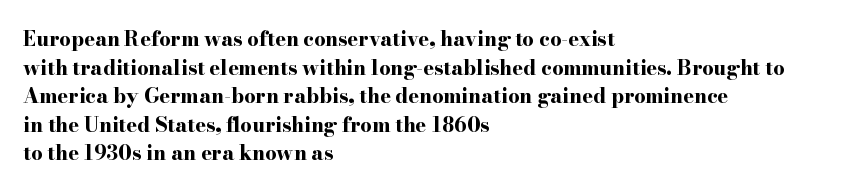
Q: Is the text bold? A: Yes.
Q: Is the text italic (slanted)? A: No, it is upright.
Q: Is the text underlined? A: No.
Q: How is the paragraph aligned? A: Left-aligned.
Q: Is the spacing between letters normal or unusually wide? A: Normal.
Q: Is the spacing between lines tight, normal or loose? A: Normal.
